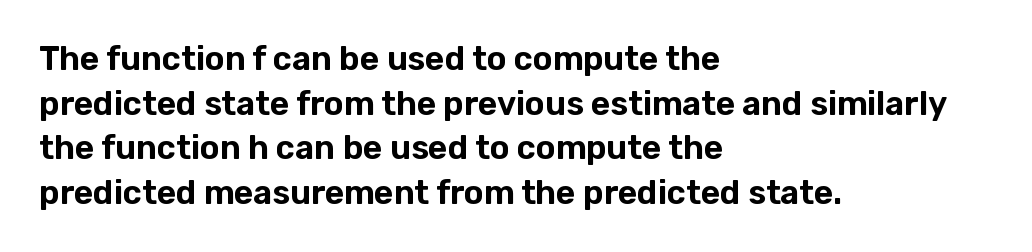
Descenders are the only things crossing below the line. These lines sit exactly where default settings would place them. Check where the strokes stop: nothing finishes them off — pure sans. Reading down the block, your eye returns to a fixed left position each line. This is roman type, the default non-slanted kind. Caption: standard tracking, unaltered.
